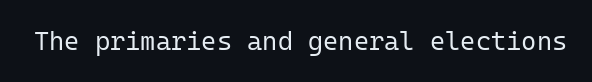
{"italic": "no", "bold": "no", "underline": "no", "letter_spacing": "normal", "letter_spacing_em": 0.0, "glyph_px": 26}
